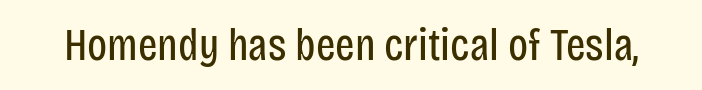
Q: Is the text bold? A: No.
Q: Is the text italic (slanted)? A: No, it is upright.
Q: Is the typeface a serif or a sans-serif typeface? A: Sans-serif.
Q: Is the text underlined? A: No.
Q: Is the spacing between letters normal or unusually wide? A: Normal.
Q: Width (condensed, normal, or wide)? A: Condensed.
Q: Stroke contrast? A: Low.
Q: x-height? A: Large.
Q: Monospaced? A: No.
